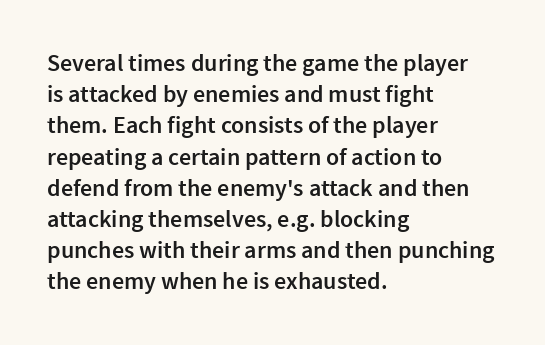
Students, this is semibold: more ink than regular, less than bold. Letter spacing: default. Any mark beneath the type? The region is blank. Rows of type keep a routine distance in the vertical direction. These lines are set flush left with a ragged right edge. Posture: straight, roman, zero tilt.
